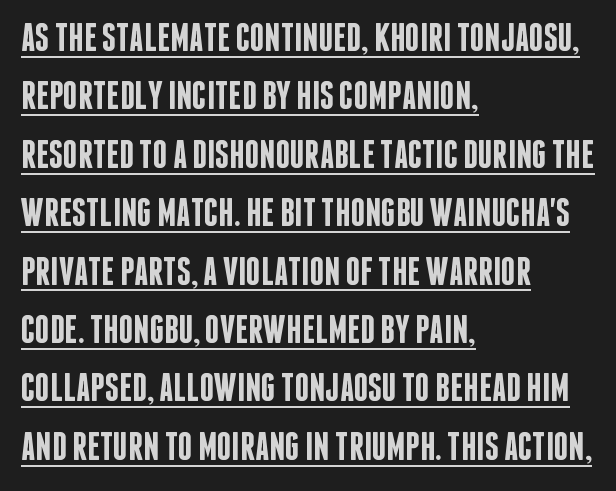
The image shows 40 px semibold, condensed sans-serif type, upright; set left-aligned, normal line spacing (1.46x), normal letter spacing, underlined; low stroke contrast and a large x-height.
